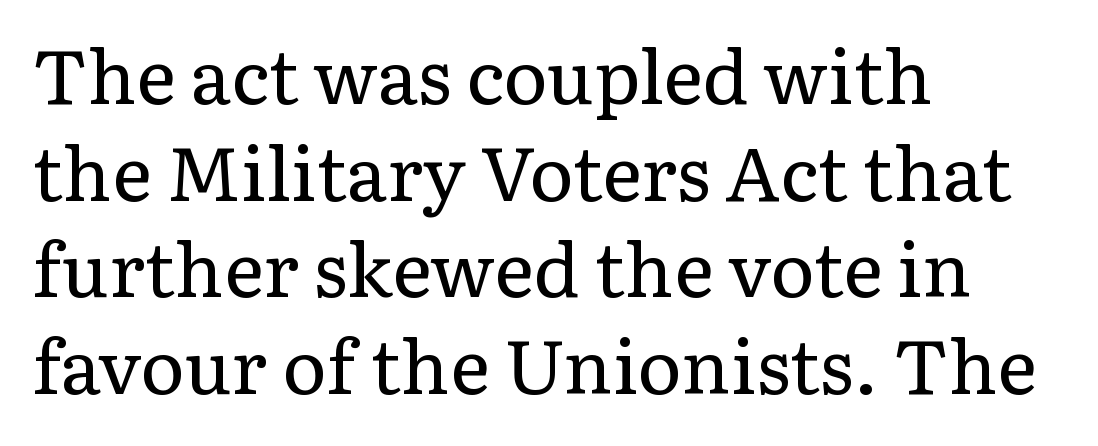
Q: Is the text bold? A: No.
Q: Is the text italic (slanted)? A: No, it is upright.
Q: Is the typeface a serif or a sans-serif typeface? A: Serif.
Q: Is the text underlined? A: No.
Q: How is the paragraph aligned? A: Left-aligned.
Q: Is the spacing between letters normal or unusually wide? A: Normal.
Q: Is the spacing between lines tight, normal or loose? A: Normal.
Q: Width (condensed, normal, or wide)? A: Normal.
Q: Stroke contrast? A: Low.
Q: x-height? A: Medium.
Q: Monospaced? A: No.
